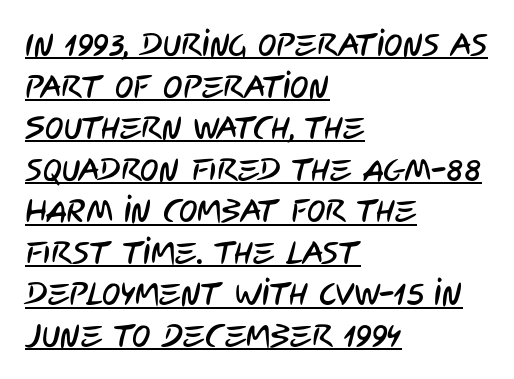
The image shows 31 px condensed sans-serif type; set left-aligned, normal line spacing (1.34x), normal letter spacing, underlined; low stroke contrast and a large x-height.
